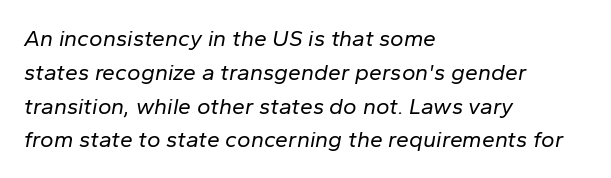
Q: Is the text bold? A: No.
Q: Is the text italic (slanted)? A: Yes, it leans right by about 10 degrees.
Q: Is the text underlined? A: No.
Q: How is the paragraph aligned? A: Left-aligned.
Q: Is the spacing between letters normal or unusually wide? A: Normal.
Q: Is the spacing between lines tight, normal or loose? A: Normal.
